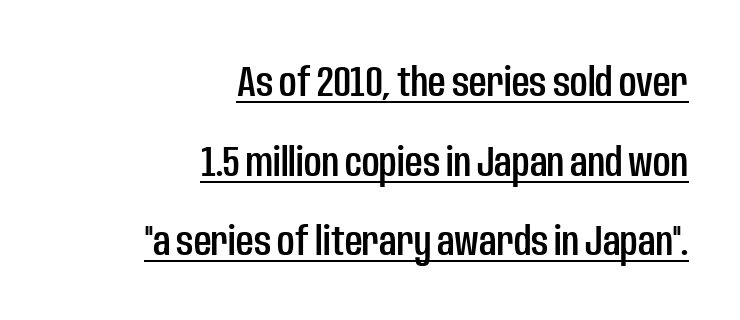
{"serif": "no", "italic": "no", "width": "condensed", "stroke_contrast": "low", "x_height": "large", "monospaced": "no", "underline": "yes", "align": "right", "line_spacing_ratio": 1.85, "letter_spacing": "normal", "letter_spacing_em": 0.0, "glyph_px": 43}
